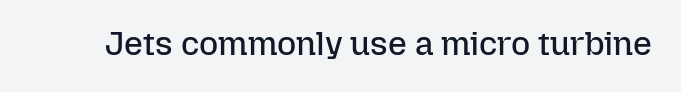
{"italic": "no", "bold": "no", "weight": "regular", "width": "normal", "stroke_contrast": "low", "x_height": "medium", "monospaced": "no", "underline": "no", "letter_spacing": "normal", "letter_spacing_em": 0.0, "glyph_px": 33}
